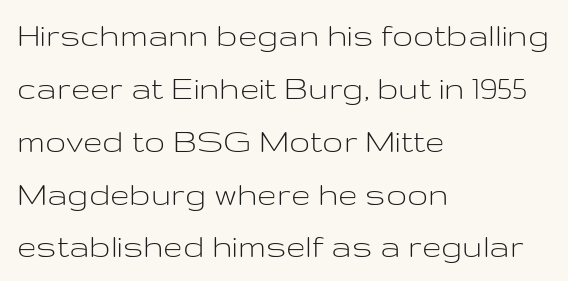
{"serif": "no", "italic": "no", "bold": "no", "weight": "light", "width": "wide", "stroke_contrast": "low", "x_height": "medium", "monospaced": "no", "underline": "no", "align": "left", "line_spacing": "normal", "line_spacing_ratio": 1.51, "letter_spacing": "normal", "letter_spacing_em": 0.0, "glyph_px": 35}
